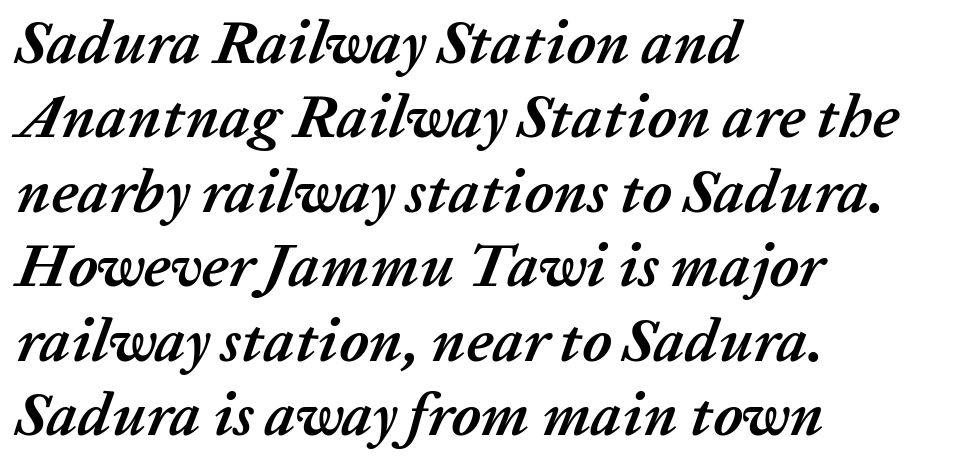
Q: Is the text bold? A: Yes.
Q: Is the text italic (slanted)? A: Yes, it leans right by about 20 degrees.
Q: Is the text underlined? A: No.
Q: How is the paragraph aligned? A: Left-aligned.
Q: Is the spacing between letters normal or unusually wide? A: Normal.
Q: Width (condensed, normal, or wide)? A: Normal.
Q: Stroke contrast? A: Low.
Q: x-height? A: Medium.
Q: Monospaced? A: No.
